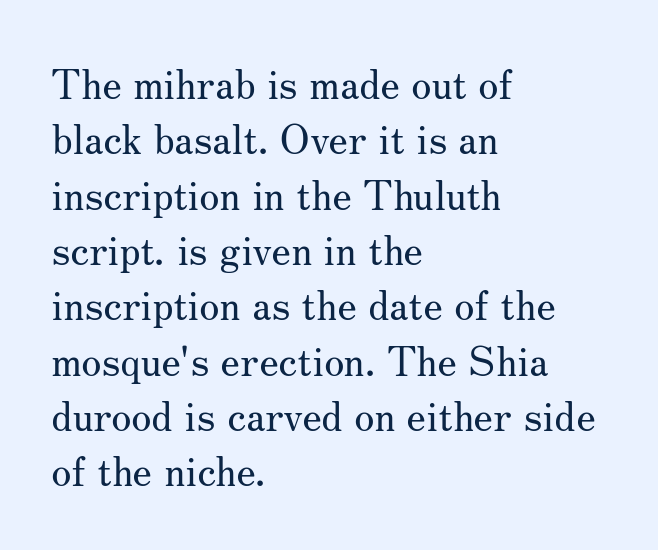
This sample has the flowing, uneven cadence of proportional lettering. The strokes carry an ordinary text weight at most. Compared with a centered layout, this one pins lines to the left instead. You could call the tracking neutral — neither tight nor loose.
